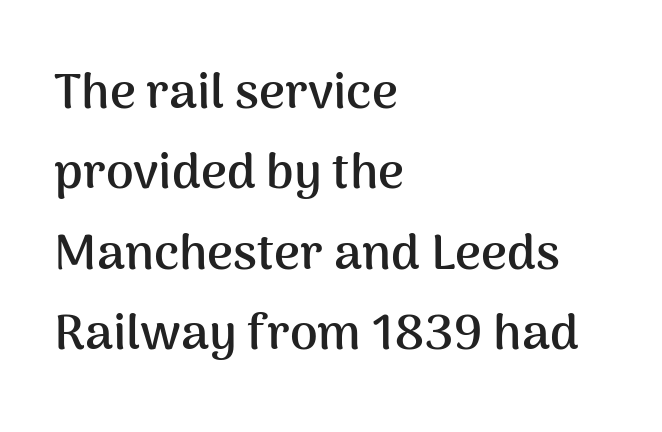
The image shows 50 px semibold sans-serif type, upright; set left-aligned, normal line spacing (1.61x), normal letter spacing, not underlined; medium stroke contrast and a medium x-height.
